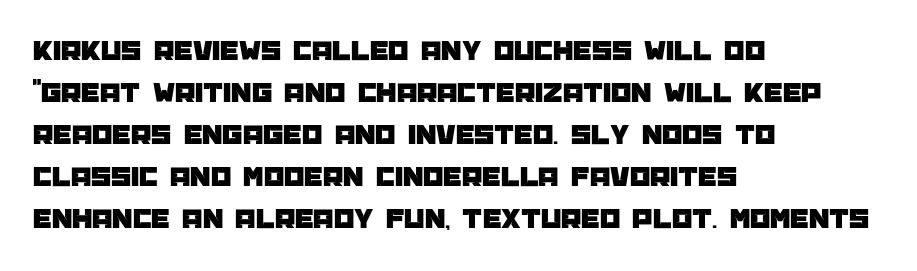
{"serif": "no", "italic": "no", "width": "normal", "stroke_contrast": "low", "x_height": "large", "monospaced": "no", "underline": "no", "align": "left", "line_spacing": "normal", "line_spacing_ratio": 1.45, "letter_spacing": "normal", "letter_spacing_em": 0.0, "glyph_px": 29}
